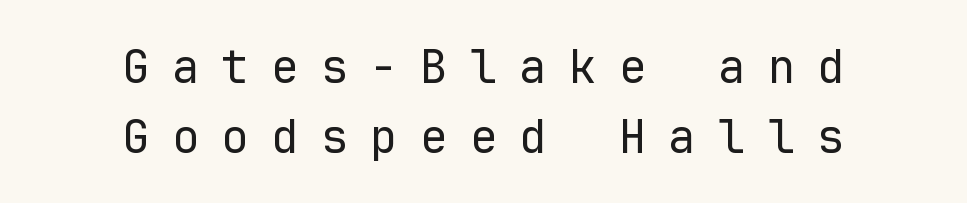
{"serif": "no", "italic": "no", "bold": "no", "weight": "regular", "width": "normal", "stroke_contrast": "low", "x_height": "medium", "monospaced": "yes", "underline": "no", "align": "center", "line_spacing": "normal", "line_spacing_ratio": 1.52, "letter_spacing": "wide", "letter_spacing_em": 0.48, "glyph_px": 46}
